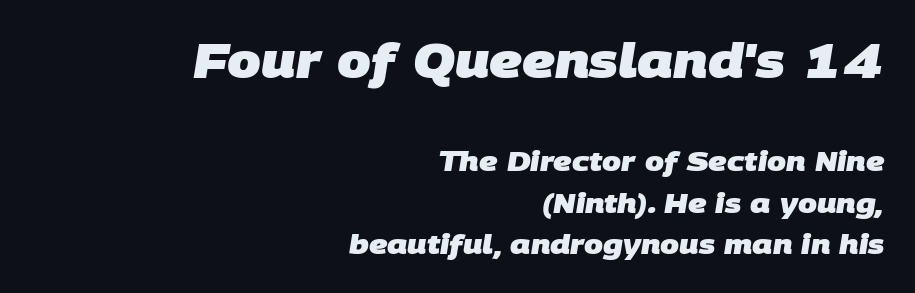
The line texture is even and compact thanks to regular tracking. Which chunk is bigger? The first one — the top block dwarfs the bottom. Is the type bold? Yes — the strokes are clearly thick and heavy. The rows are spaced the way most documents space them. The passage shown is typeset with a sans-serif family.
